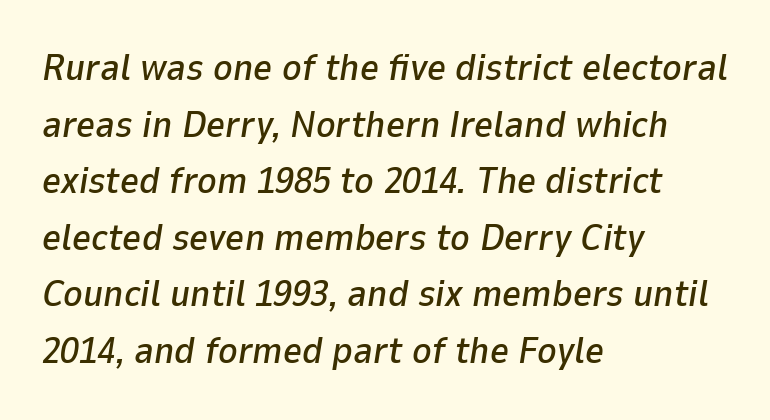
{"italic": "yes", "lean": "right", "slant_degrees": 9, "width": "normal", "stroke_contrast": "low", "x_height": "medium", "monospaced": "no", "underline": "no", "align": "left", "line_spacing": "normal", "line_spacing_ratio": 1.53, "letter_spacing": "normal", "letter_spacing_em": 0.0, "glyph_px": 37}
